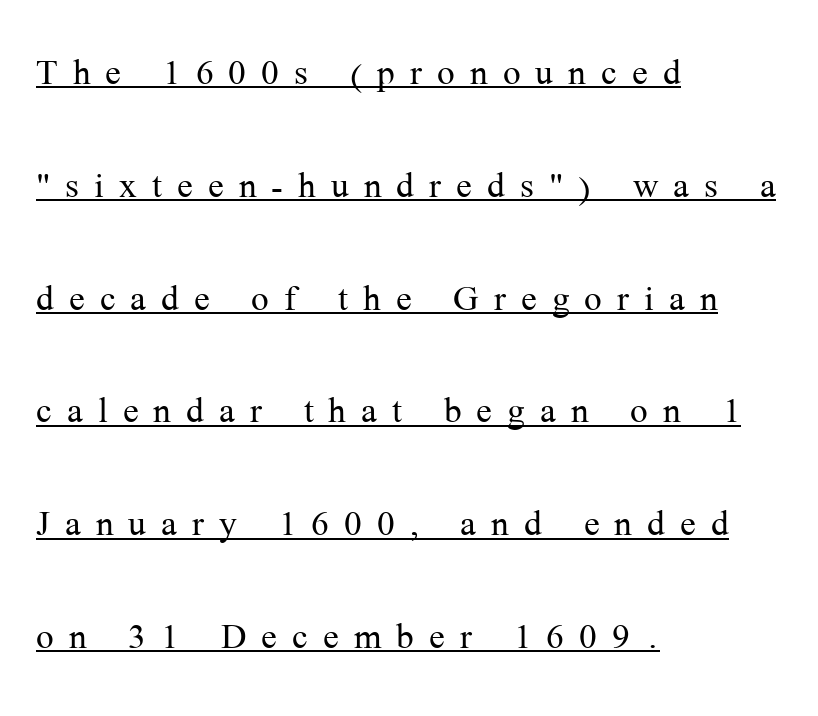
The compositor pushed each line to the left boundary. Students, observe: this is what heavily led, spacious text looks like. Quick note: not italic, upright. Character widths vary here, with narrow letters taking less room than wide ones. This is not heavy type; no bold has been used. Notice how a bar underscores the lettering throughout.
